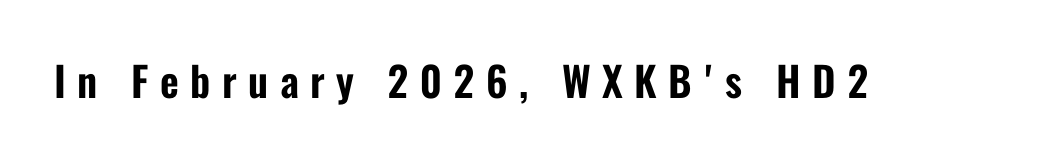
Q: Is the text italic (slanted)? A: No, it is upright.
Q: Is the typeface a serif or a sans-serif typeface? A: Sans-serif.
Q: Is the text underlined? A: No.
Q: Is the spacing between letters normal or unusually wide? A: Unusually wide.
Q: Width (condensed, normal, or wide)? A: Condensed.
Q: Stroke contrast? A: Low.
Q: x-height? A: Medium.
Q: Monospaced? A: No.
